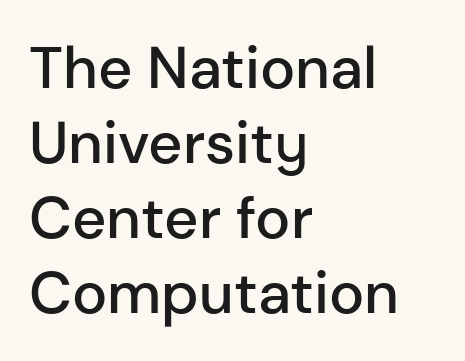
{"serif": "no", "italic": "no", "bold": "semi", "weight": "semibold", "width": "normal", "stroke_contrast": "low", "x_height": "medium", "monospaced": "no", "underline": "no", "align": "left", "line_spacing": "normal", "line_spacing_ratio": 1.27, "letter_spacing": "normal", "letter_spacing_em": 0.0, "glyph_px": 59}
